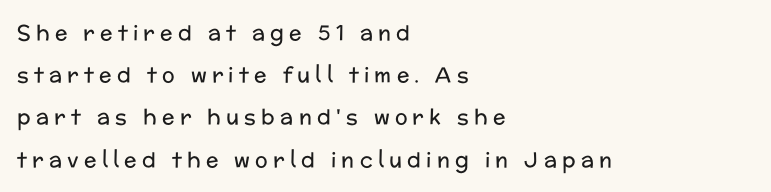
Q: Is the text bold? A: No.
Q: Is the text italic (slanted)? A: No, it is upright.
Q: Is the text underlined? A: No.
Q: How is the paragraph aligned? A: Left-aligned.
Q: Is the spacing between letters normal or unusually wide? A: Unusually wide.
Q: Is the spacing between lines tight, normal or loose? A: Loose.
